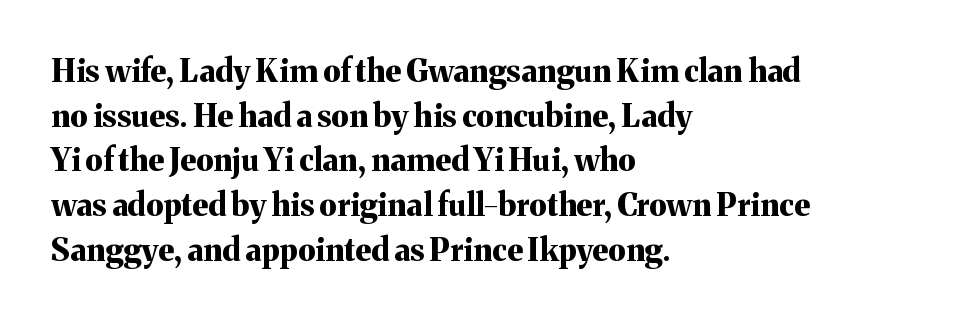
Q: Is the text bold? A: Yes.
Q: Is the text italic (slanted)? A: No, it is upright.
Q: Is the typeface a serif or a sans-serif typeface? A: Serif.
Q: Is the text underlined? A: No.
Q: How is the paragraph aligned? A: Left-aligned.
Q: Is the spacing between letters normal or unusually wide? A: Normal.
Q: Is the spacing between lines tight, normal or loose? A: Normal.
Q: Width (condensed, normal, or wide)? A: Normal.
Q: Stroke contrast? A: Medium.
Q: x-height? A: Medium.
Q: Monospaced? A: No.
